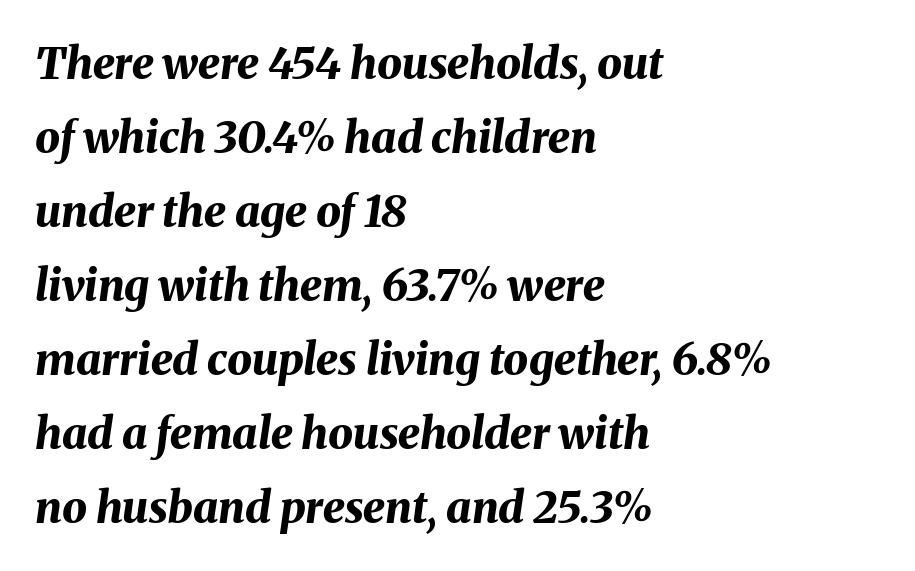
The image shows 44 px bold type, italic (leaning right); set left-aligned, normal line spacing (1.68x), normal letter spacing, not underlined; medium stroke contrast and a medium x-height.
